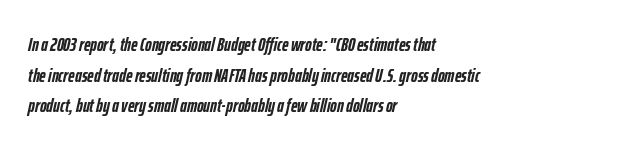
Q: Is the text bold? A: Yes.
Q: Is the text italic (slanted)? A: Yes, it leans right by about 12 degrees.
Q: Is the text underlined? A: No.
Q: How is the paragraph aligned? A: Left-aligned.
Q: Is the spacing between letters normal or unusually wide? A: Normal.
Q: Is the spacing between lines tight, normal or loose? A: Normal.
